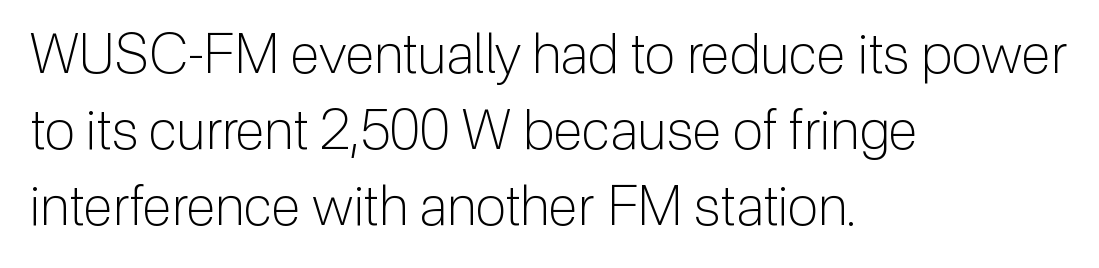
Vertical stems look standard width or narrower in stroke. Compared with typical body copy, the letter spacing here is the same. Has an underline been added? It has not. Casual observation: everything's shoved over to the left. Think of a printed novel: that variable character pitch is what you see here. In terms of leading, this rendering sits right in the middle.
